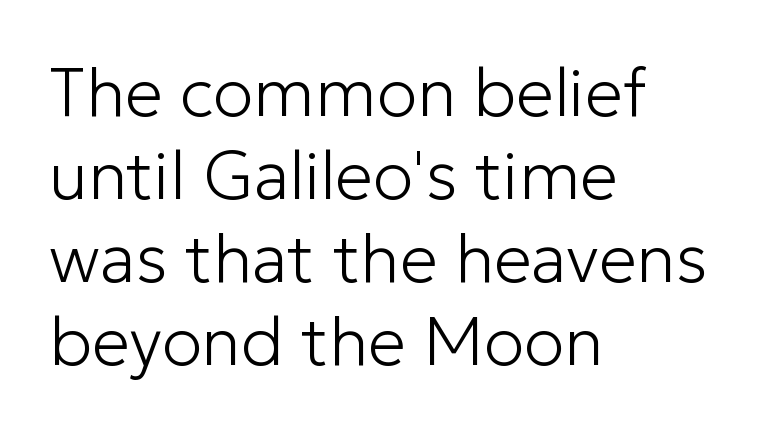
The image shows 68 px light sans-serif type, upright; set left-aligned, line spacing 1.22x, normal letter spacing, not underlined; low stroke contrast and a medium x-height.
